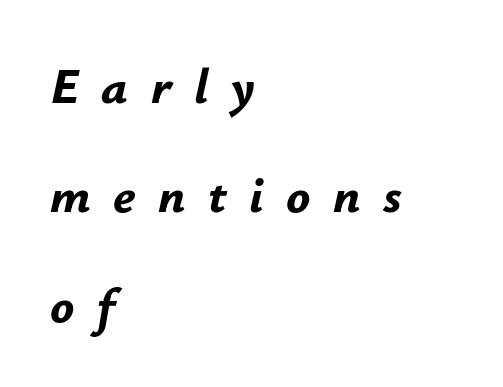
Q: Is the text bold? A: Yes.
Q: Is the text italic (slanted)? A: Yes, it leans right by about 12 degrees.
Q: Is the text underlined? A: No.
Q: How is the paragraph aligned? A: Left-aligned.
Q: Is the spacing between letters normal or unusually wide? A: Unusually wide.
Q: Is the spacing between lines tight, normal or loose? A: Loose.
Q: Width (condensed, normal, or wide)? A: Normal.
Q: Stroke contrast? A: Low.
Q: x-height? A: Small.
Q: Monospaced? A: No.
